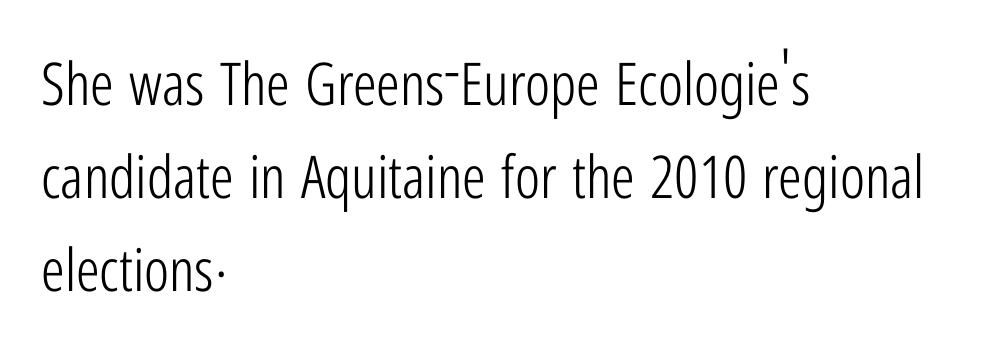
No letter is thick-stroked: the sample isn't bold. The area under the type is left untouched. Think of a printed novel: that variable character pitch is what you see here. This sample is left-justified, so line endings fall wherever the words run out.
